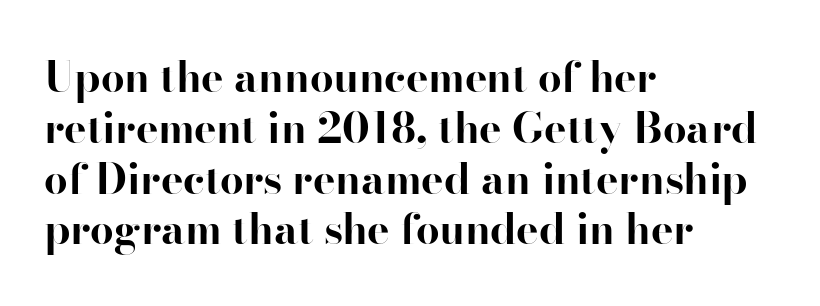
{"serif": "yes", "italic": "no", "bold": "yes", "weight": "bold", "width": "normal", "stroke_contrast": "high", "x_height": "small", "monospaced": "no", "underline": "no", "align": "left", "line_spacing_ratio": 1.21, "letter_spacing": "normal", "letter_spacing_em": 0.0, "glyph_px": 42}
